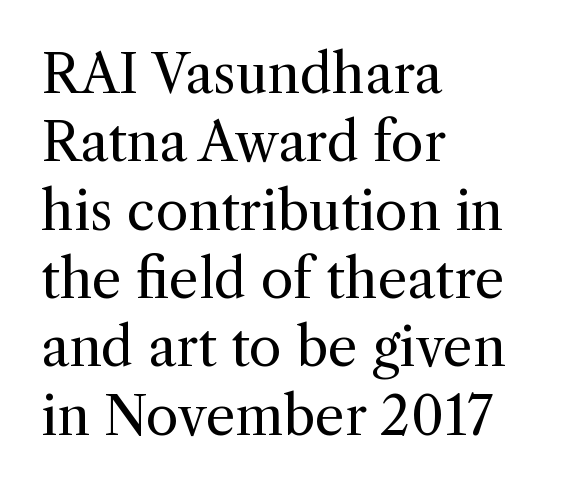
The passage shown has conventional tracking throughout. Serif or sans? Serif — the stroke terminals have little feet. The passage shown stacks its lines at a standard gap. Typeset ragged right — the left edge is the straight one.
